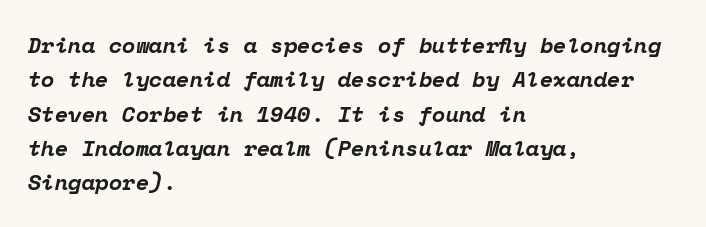
Q: Is the text bold? A: Yes.
Q: Is the text italic (slanted)? A: Yes, it leans right by about 12 degrees.
Q: Is the text underlined? A: No.
Q: How is the paragraph aligned? A: Left-aligned.
Q: Is the spacing between letters normal or unusually wide? A: Normal.
Q: Is the spacing between lines tight, normal or loose? A: Normal.
